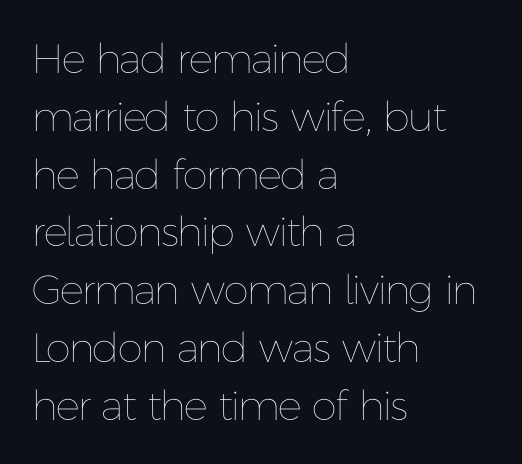
The image shows 41 px thin type, upright; set left-aligned, normal line spacing (1.41x), normal letter spacing, not underlined; low stroke contrast and a medium x-height.
